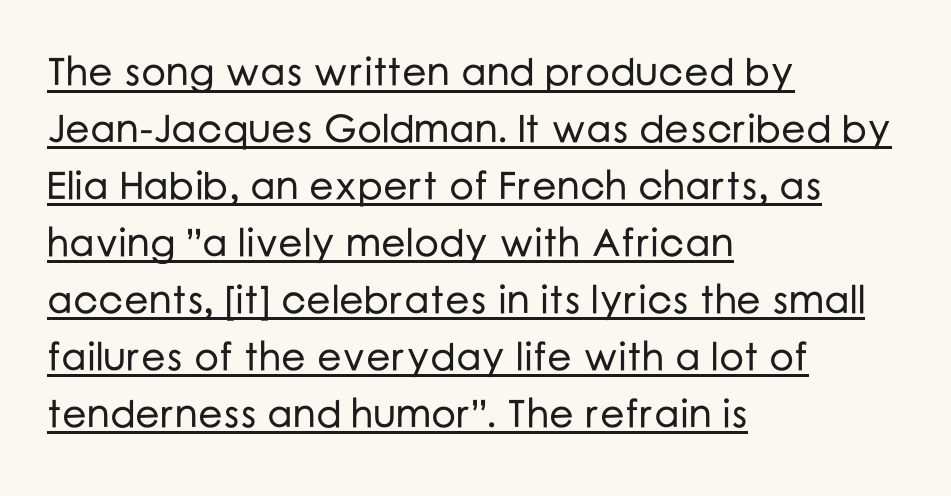
Q: Is the text italic (slanted)? A: No, it is upright.
Q: Is the typeface a serif or a sans-serif typeface? A: Sans-serif.
Q: Is the text underlined? A: Yes.
Q: How is the paragraph aligned? A: Left-aligned.
Q: Is the spacing between letters normal or unusually wide? A: Normal.
Q: Is the spacing between lines tight, normal or loose? A: Normal.
Q: Width (condensed, normal, or wide)? A: Normal.
Q: Stroke contrast? A: Low.
Q: x-height? A: Medium.
Q: Monospaced? A: No.
